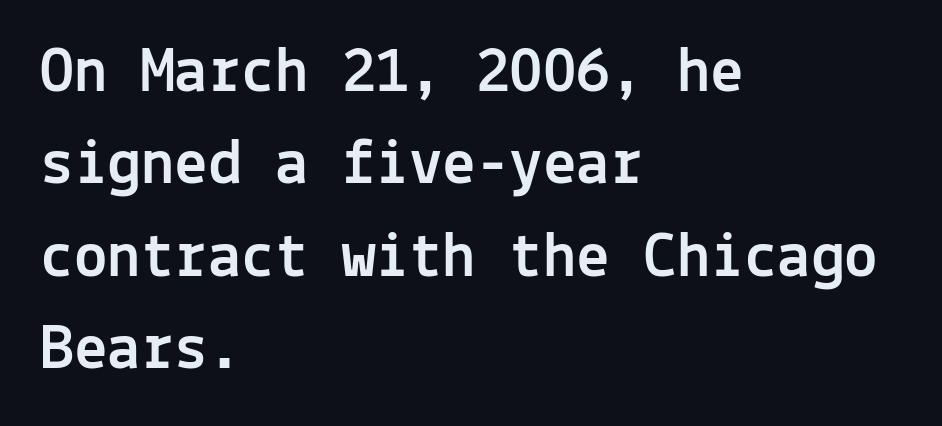
The image shows 67 px sans-serif type, upright, monospaced; set left-aligned, normal line spacing (1.38x), normal letter spacing, not underlined; a medium x-height.
